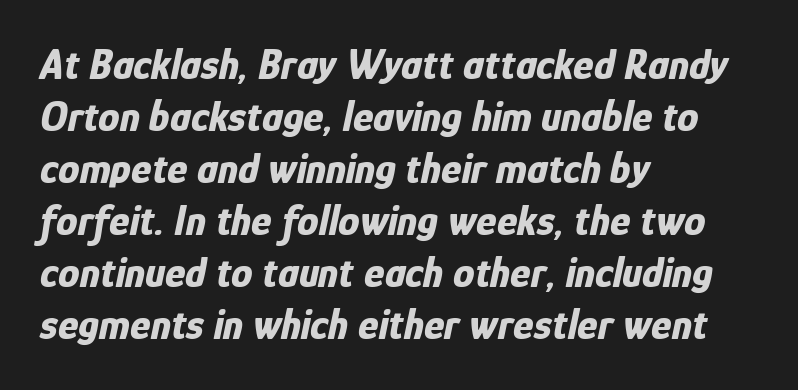
Q: Is the text bold? A: Yes.
Q: Is the text italic (slanted)? A: Yes, it leans right by about 12 degrees.
Q: Is the text underlined? A: No.
Q: How is the paragraph aligned? A: Left-aligned.
Q: Is the spacing between letters normal or unusually wide? A: Normal.
Q: Width (condensed, normal, or wide)? A: Condensed.
Q: Stroke contrast? A: Low.
Q: x-height? A: Medium.
Q: Monospaced? A: No.
